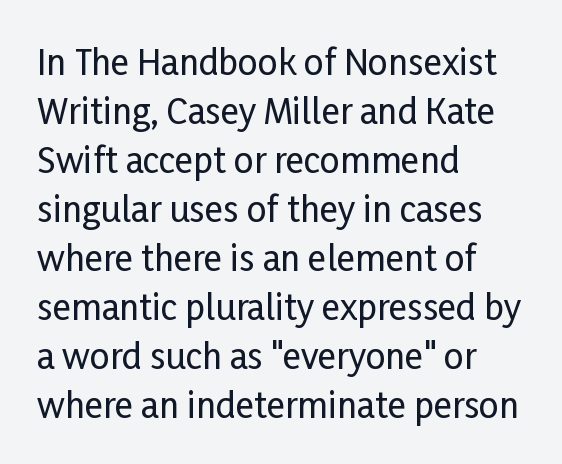
The image shows 35 px condensed sans-serif type, upright; set left-aligned, normal line spacing (1.4x), normal letter spacing, not underlined; low stroke contrast and a medium x-height.
